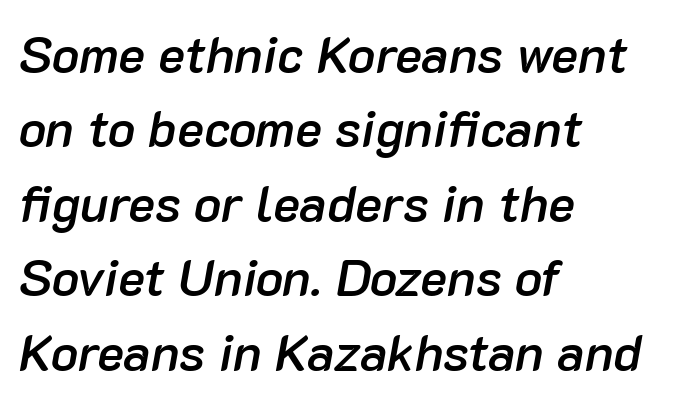
{"italic": "yes", "lean": "right", "slant_degrees": 10, "bold": "semi", "weight": "semibold", "width": "normal", "stroke_contrast": "low", "x_height": "medium", "monospaced": "no", "underline": "no", "align": "left", "line_spacing": "normal", "line_spacing_ratio": 1.46, "letter_spacing": "normal", "letter_spacing_em": 0.0, "glyph_px": 51}
